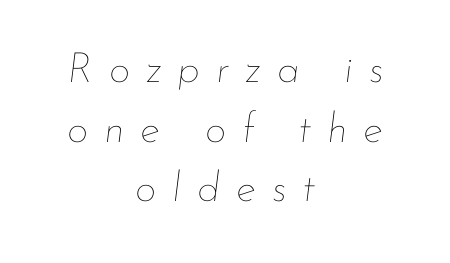
The image shows 42 px thin type, italic (leaning right); set centered, normal line spacing (1.42x), unusually wide letter spacing (+0.38 em), not underlined; low stroke contrast and a small x-height.
